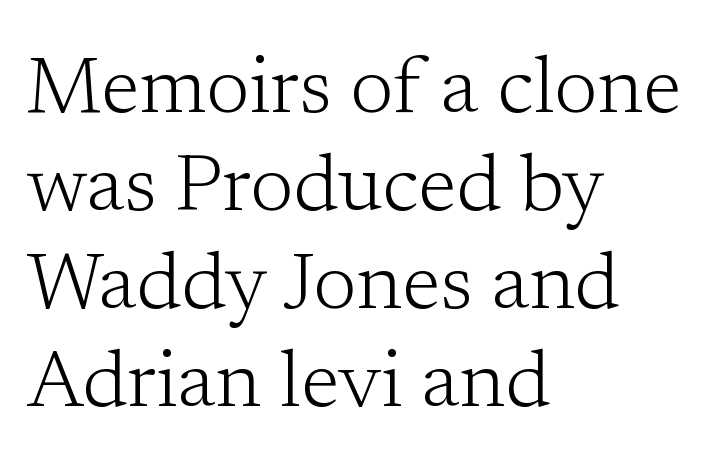
{"serif": "yes", "italic": "no", "bold": "no", "weight": "light", "width": "normal", "stroke_contrast": "low", "x_height": "medium", "monospaced": "no", "underline": "no", "align": "left", "line_spacing_ratio": 1.24, "letter_spacing": "normal", "letter_spacing_em": 0.0, "glyph_px": 79}
